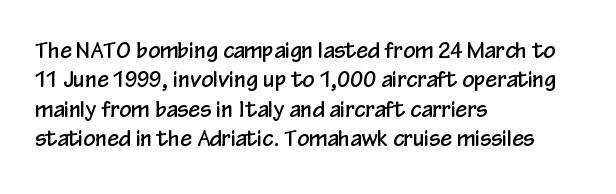
The image shows 21 px text type, upright; set left-aligned, normal line spacing (1.4x), normal letter spacing, not underlined.
